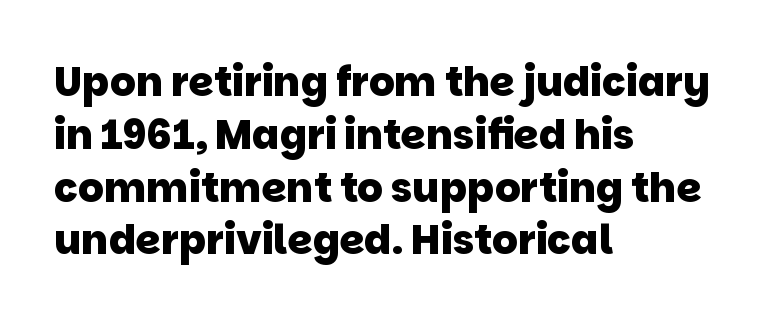
Whoever set this chose a conventional vertical rhythm. Each letter's strokes conclude bluntly, with no projecting serifs. Character widths vary here, with narrow letters taking less room than wide ones. Clear beneath every line of the passage.
